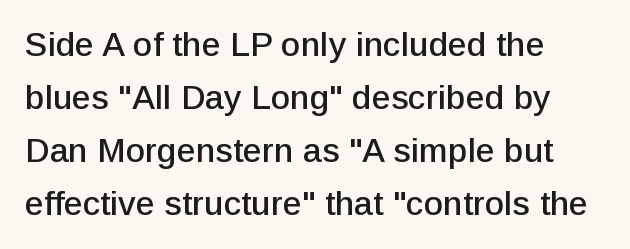
{"serif": "no", "italic": "no", "width": "normal", "stroke_contrast": "low", "x_height": "medium", "monospaced": "no", "underline": "no", "align": "left", "line_spacing": "normal", "line_spacing_ratio": 1.56, "letter_spacing": "normal", "letter_spacing_em": 0.0, "glyph_px": 34}
